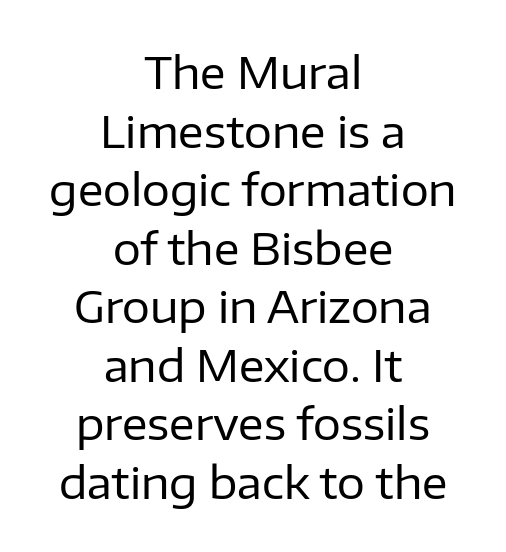
The image shows 44 px regular-weight sans-serif type, upright; set centered, normal line spacing (1.33x), normal letter spacing, not underlined; low stroke contrast and a medium x-height.
